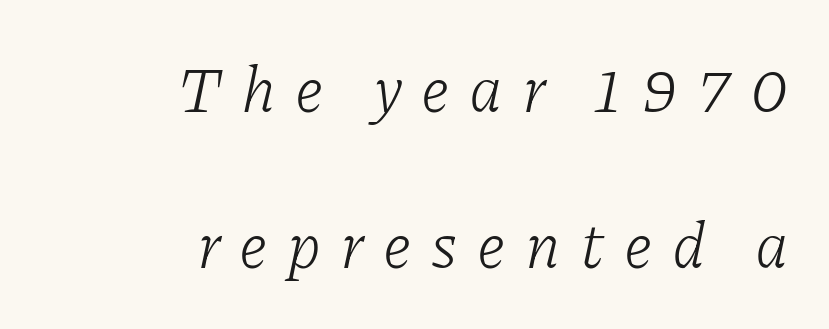
Q: Is the text bold? A: No.
Q: Is the text italic (slanted)? A: Yes, it leans right by about 11 degrees.
Q: Is the typeface a serif or a sans-serif typeface? A: Serif.
Q: Is the text underlined? A: No.
Q: How is the paragraph aligned? A: Right-aligned.
Q: Is the spacing between letters normal or unusually wide? A: Unusually wide.
Q: Is the spacing between lines tight, normal or loose? A: Loose.
Q: Width (condensed, normal, or wide)? A: Normal.
Q: Stroke contrast? A: Low.
Q: x-height? A: Medium.
Q: Monospaced? A: No.
